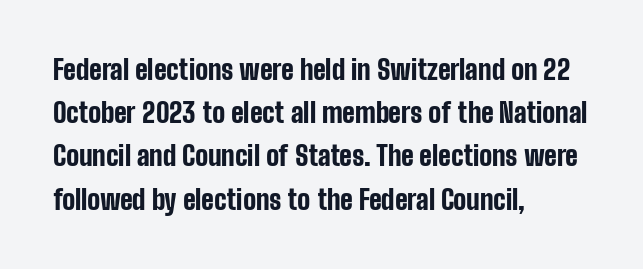
Layout note: lines flush left. Decoration check: the copy has no underline. Each new line begins a customary step beneath the previous one. The characters look thick and weighty, a clear bold. Do the letters lean? They stand straight.
